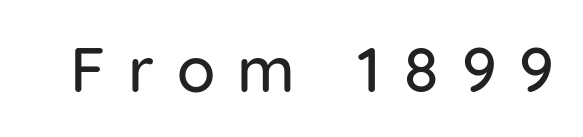
{"serif": "no", "italic": "no", "width": "normal", "stroke_contrast": "low", "x_height": "medium", "monospaced": "no", "underline": "no", "letter_spacing": "wide", "letter_spacing_em": 0.36, "glyph_px": 63}
